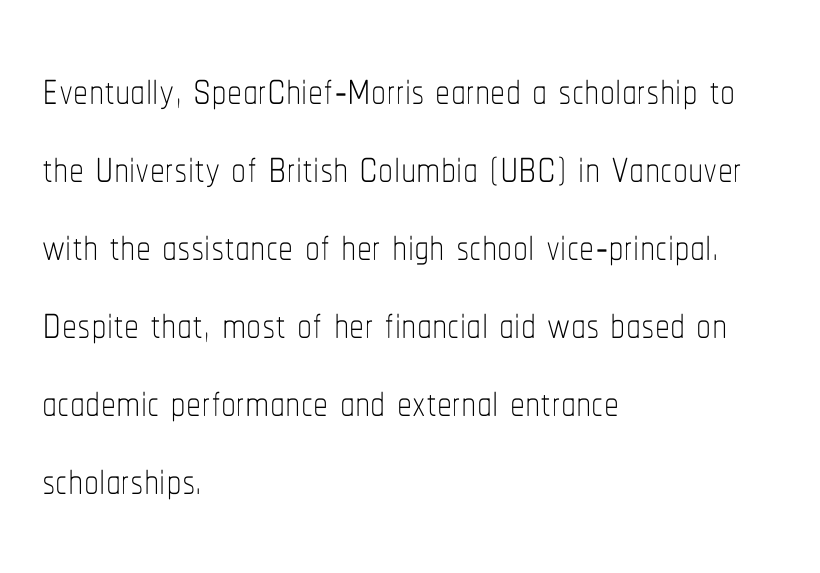
Q: Is the text bold? A: No.
Q: Is the text italic (slanted)? A: No, it is upright.
Q: Is the text underlined? A: No.
Q: How is the paragraph aligned? A: Left-aligned.
Q: Is the spacing between letters normal or unusually wide? A: Normal.
Q: Is the spacing between lines tight, normal or loose? A: Normal.
Q: Width (condensed, normal, or wide)? A: Condensed.
Q: Stroke contrast? A: Low.
Q: x-height? A: Medium.
Q: Monospaced? A: No.
